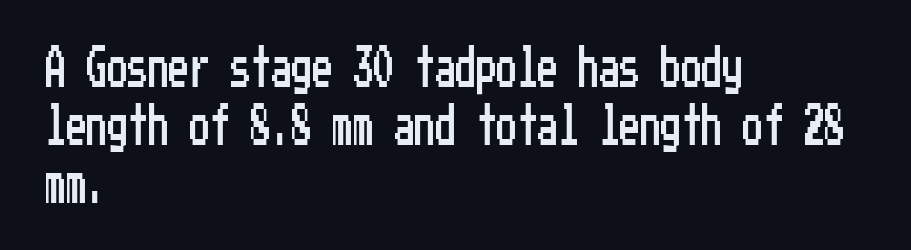
{"serif": "no", "italic": "no", "width": "condensed", "stroke_contrast": "low", "x_height": "medium", "underline": "no", "align": "left", "line_spacing": "normal", "line_spacing_ratio": 1.42, "letter_spacing": "normal", "letter_spacing_em": 0.0, "glyph_px": 41}
